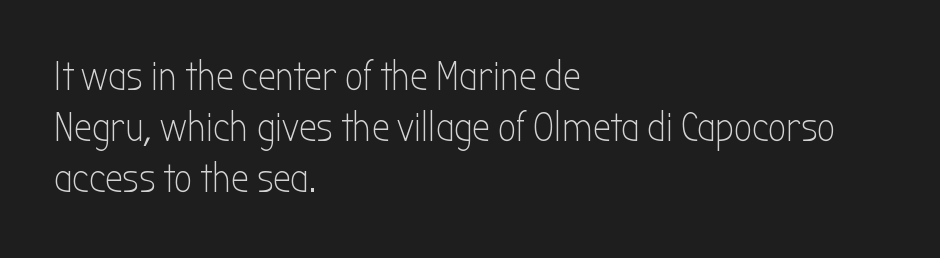
Q: Is the text bold? A: No.
Q: Is the text italic (slanted)? A: No, it is upright.
Q: Is the typeface a serif or a sans-serif typeface? A: Sans-serif.
Q: Is the text underlined? A: No.
Q: How is the paragraph aligned? A: Left-aligned.
Q: Is the spacing between letters normal or unusually wide? A: Normal.
Q: Is the spacing between lines tight, normal or loose? A: Normal.
Q: Width (condensed, normal, or wide)? A: Condensed.
Q: Stroke contrast? A: Low.
Q: x-height? A: Medium.
Q: Monospaced? A: No.
